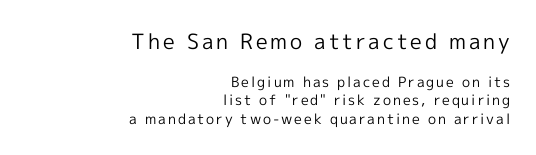
Q: Is the text bold? A: No.
Q: Is the text italic (slanted)? A: No, it is upright.
Q: Is the text underlined? A: No.
Q: How is the paragraph aligned? A: Right-aligned.
Q: Is the spacing between lines tight, normal or loose? A: Normal.
Q: Which block of text is set in a larger size, the first (top) or the second (bottom)? A: The first (top) one.
